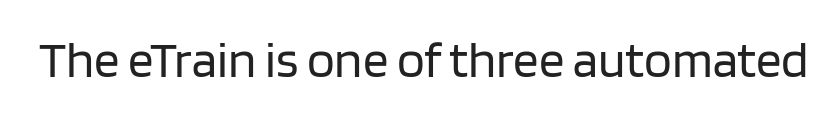
The image shows 51 px regular-weight sans-serif type, upright; set normal letter spacing, not underlined; low stroke contrast and a large x-height.
